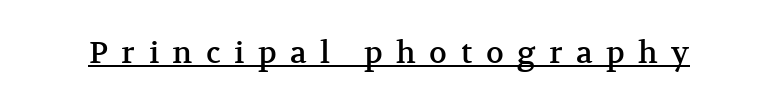
The image shows 30 px serif type, upright; set unusually wide letter spacing (+0.45 em), underlined; medium stroke contrast and a medium x-height.
